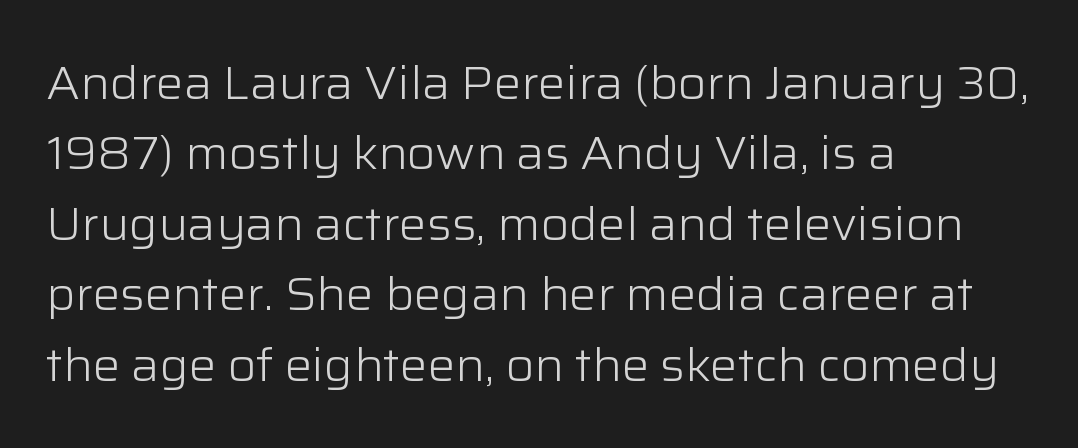
Line spacing here is normal. Weight: regular or lighter. Rendered with straight, roman letterforms. Look at the tracking — it's just the regular setting, nothing added. The space directly below the letters is spotless.
